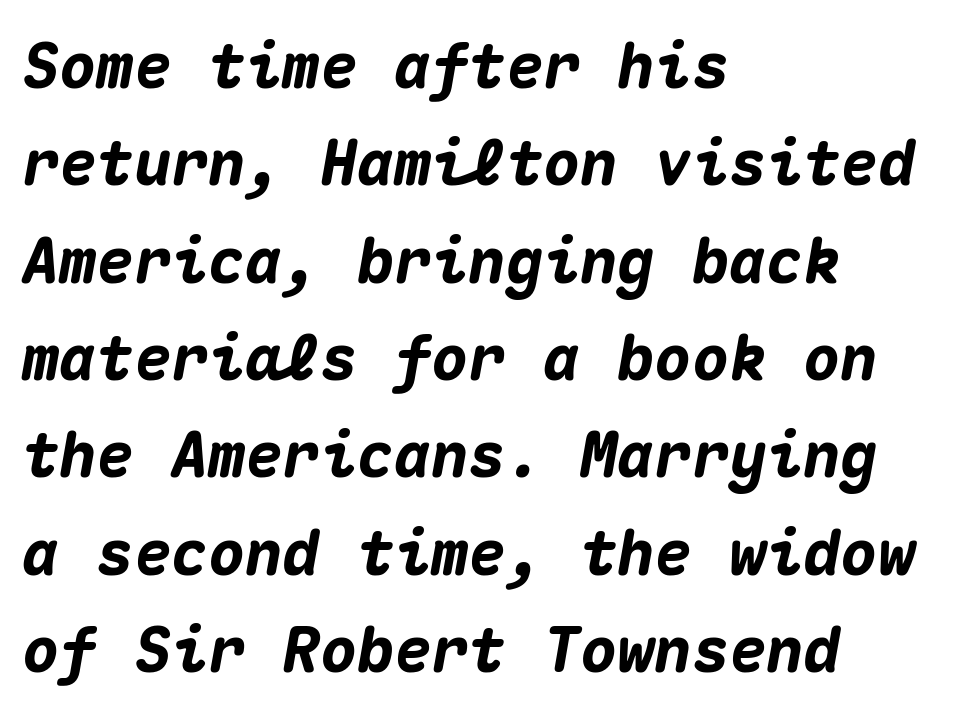
Q: Is the text bold? A: Yes.
Q: Is the text italic (slanted)? A: Yes, it leans right by about 10 degrees.
Q: Is the text underlined? A: No.
Q: How is the paragraph aligned? A: Left-aligned.
Q: Is the spacing between letters normal or unusually wide? A: Normal.
Q: Is the spacing between lines tight, normal or loose? A: Normal.
Q: Width (condensed, normal, or wide)? A: Normal.
Q: Stroke contrast? A: Medium.
Q: x-height? A: Medium.
Q: Monospaced? A: Yes.
